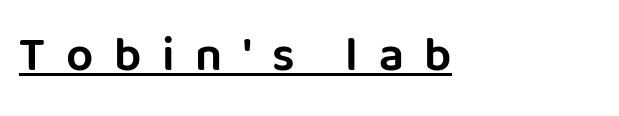
{"serif": "no", "italic": "no", "width": "normal", "stroke_contrast": "low", "x_height": "large", "monospaced": "no", "underline": "yes", "align": "left", "letter_spacing": "wide", "letter_spacing_em": 0.43, "glyph_px": 48}
